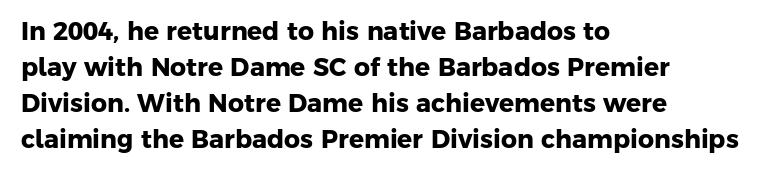
Q: Is the text bold? A: Yes.
Q: Is the text underlined? A: No.
Q: How is the paragraph aligned? A: Left-aligned.
Q: Is the spacing between letters normal or unusually wide? A: Normal.
Q: Is the spacing between lines tight, normal or loose? A: Normal.
